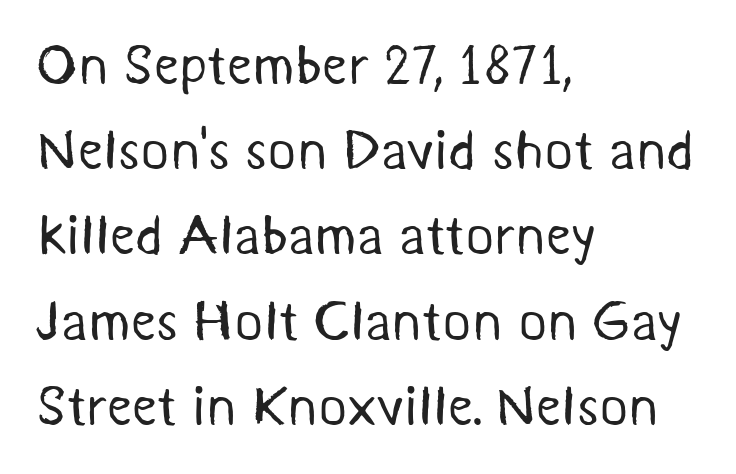
{"serif": "no", "bold": "no", "weight": "regular", "width": "normal", "stroke_contrast": "medium", "x_height": "medium", "monospaced": "no", "underline": "no", "align": "left", "line_spacing": "normal", "line_spacing_ratio": 1.55, "letter_spacing": "normal", "letter_spacing_em": 0.0, "glyph_px": 55}
